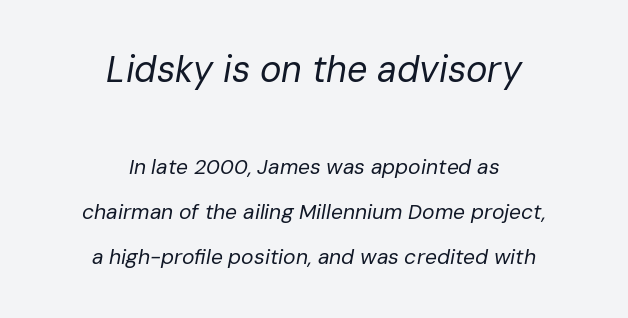
{"italic": "yes", "lean": "right", "slant_degrees": 10, "bold": "no", "weight": "regular", "width": "normal", "stroke_contrast": "low", "x_height": "medium", "monospaced": "no", "underline": "no", "align": "center", "line_spacing": "loose", "line_spacing_ratio": 2.16, "letter_spacing": "normal", "letter_spacing_em": 0.0, "larger_block": "first", "size_ratio": 1.71, "glyph_px": 36}
